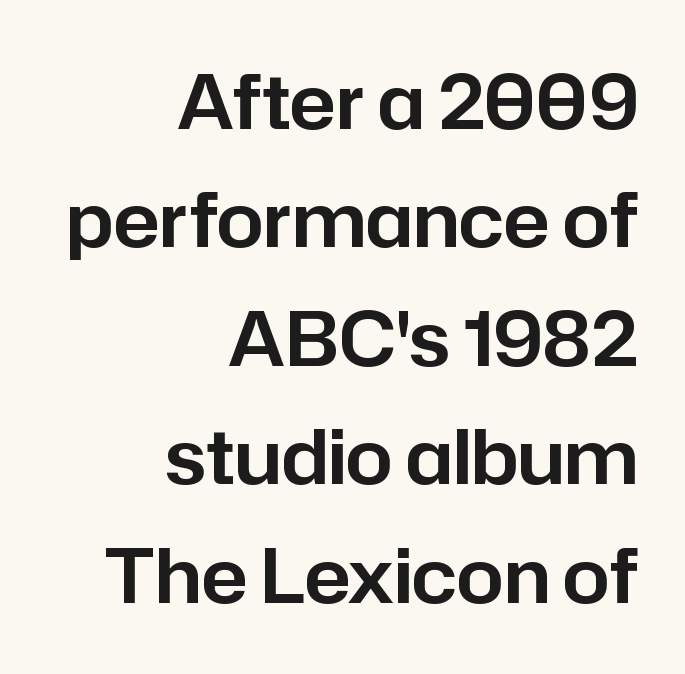
{"serif": "no", "italic": "no", "width": "normal", "stroke_contrast": "low", "x_height": "medium", "monospaced": "no", "underline": "no", "align": "right", "line_spacing": "normal", "line_spacing_ratio": 1.58, "letter_spacing": "normal", "letter_spacing_em": 0.0, "glyph_px": 75}
